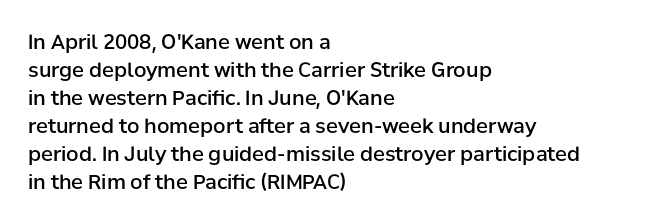
Designer's note — italics off, roman on. How are the letters spaced? Ordinarily, with no added tracking. Heft: intermediate — a semibold. Horizontal bands of white between lines are of average thickness. The typesetter chose a ragged-right arrangement here. Beneath every word, the page is bare.
